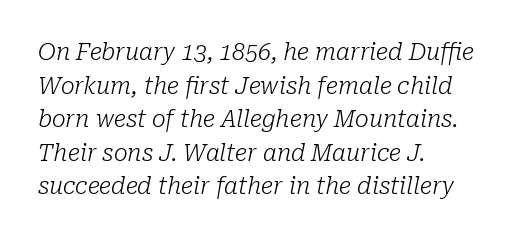
{"italic": "yes", "lean": "right", "slant_degrees": 10, "bold": "no", "underline": "no", "align": "left", "line_spacing": "normal", "line_spacing_ratio": 1.46, "letter_spacing": "normal", "letter_spacing_em": 0.0, "glyph_px": 23}
